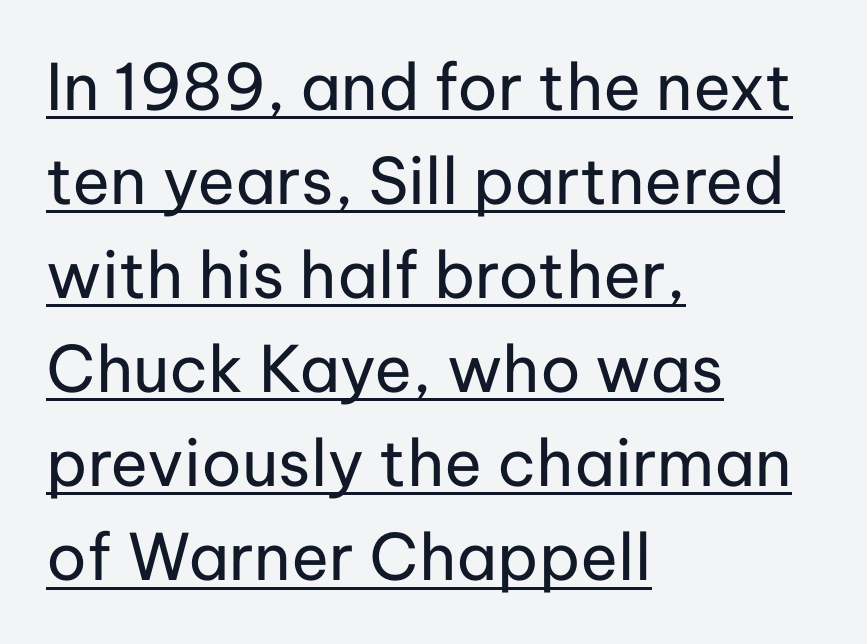
{"serif": "no", "italic": "no", "bold": "no", "weight": "regular", "width": "normal", "stroke_contrast": "low", "x_height": "medium", "monospaced": "no", "underline": "yes", "align": "left", "line_spacing": "normal", "line_spacing_ratio": 1.47, "letter_spacing": "normal", "letter_spacing_em": 0.0, "glyph_px": 64}
